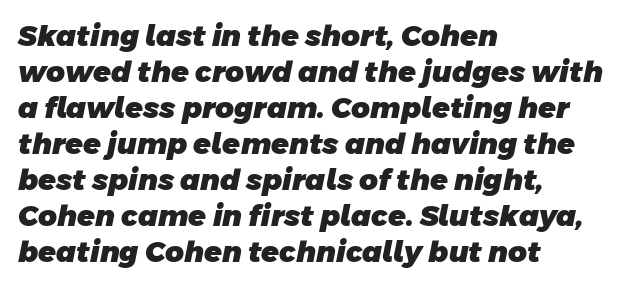
The image shows 29 px heavy sans-serif type; set left-aligned, line spacing 1.24x, normal letter spacing, not underlined; low stroke contrast and a large x-height.
